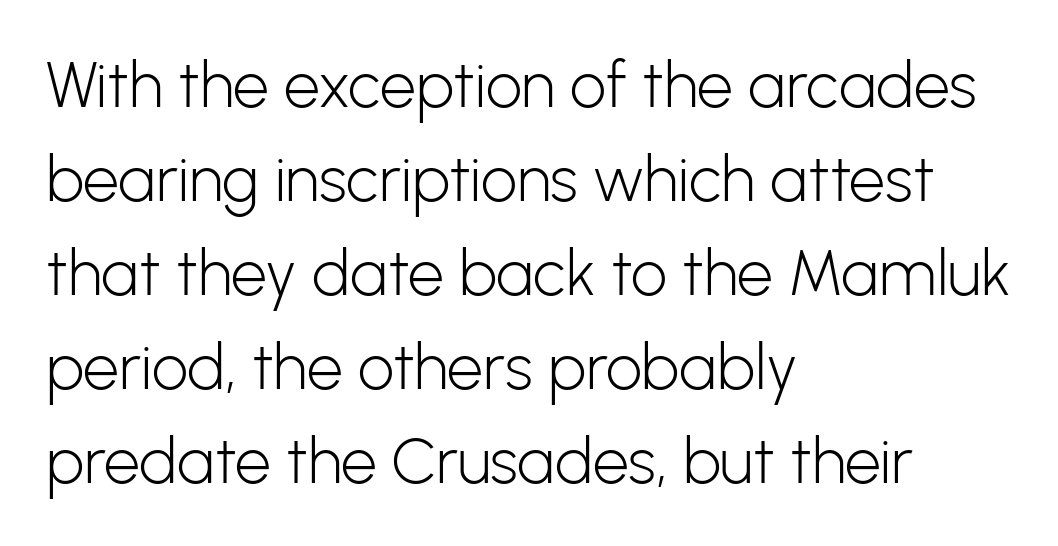
The image shows 64 px light sans-serif type, upright; set left-aligned, normal line spacing (1.47x), normal letter spacing, not underlined; low stroke contrast and a medium x-height.
